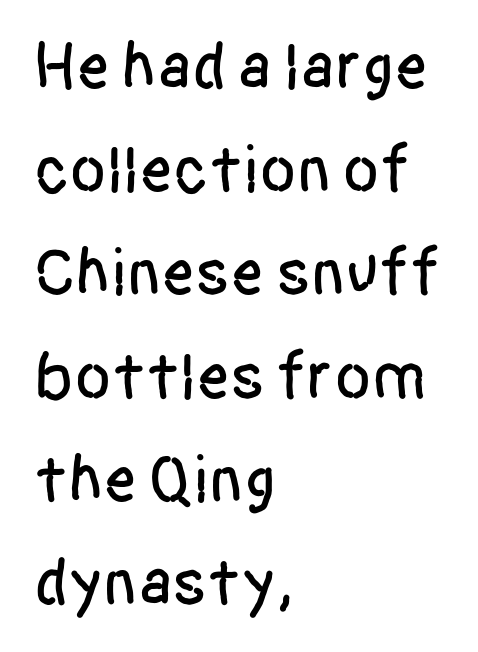
{"serif": "no", "italic": "no", "width": "condensed", "stroke_contrast": "low", "x_height": "large", "monospaced": "no", "underline": "no", "align": "left", "line_spacing": "normal", "line_spacing_ratio": 1.54, "letter_spacing": "normal", "letter_spacing_em": 0.0, "glyph_px": 67}
